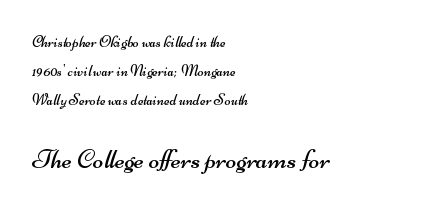
Q: Is the text bold? A: No.
Q: Is the typeface a serif or a sans-serif typeface? A: Sans-serif.
Q: Is the text underlined? A: No.
Q: How is the paragraph aligned? A: Left-aligned.
Q: Is the spacing between letters normal or unusually wide? A: Normal.
Q: Which block of text is set in a larger size, the first (top) or the second (bottom)? A: The second (bottom) one.
Q: Width (condensed, normal, or wide)? A: Wide.
Q: Stroke contrast? A: Medium.
Q: x-height? A: Small.
Q: Monospaced? A: No.
